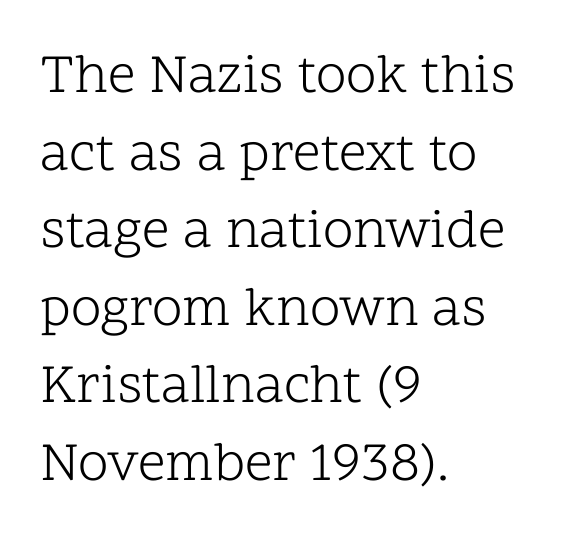
Descenders hang freely into open space. The setting favours the left margin, as ordinary paragraphs usually do. The passage shown is typeset with a serif family. It's the straight-up-and-down kind of type. Each letter keeps its own natural width here, so spacing adapts to shape. Weight: regular or lighter.
